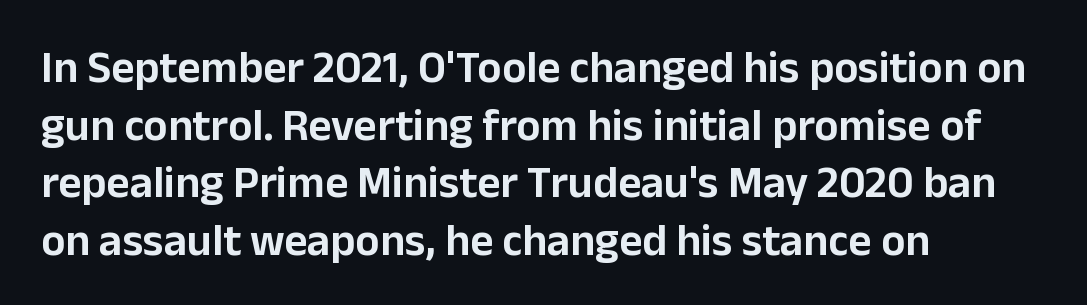
Q: Is the text italic (slanted)? A: No, it is upright.
Q: Is the typeface a serif or a sans-serif typeface? A: Sans-serif.
Q: Is the text underlined? A: No.
Q: How is the paragraph aligned? A: Left-aligned.
Q: Is the spacing between letters normal or unusually wide? A: Normal.
Q: Is the spacing between lines tight, normal or loose? A: Normal.
Q: Width (condensed, normal, or wide)? A: Normal.
Q: Stroke contrast? A: Low.
Q: x-height? A: Medium.
Q: Monospaced? A: No.
